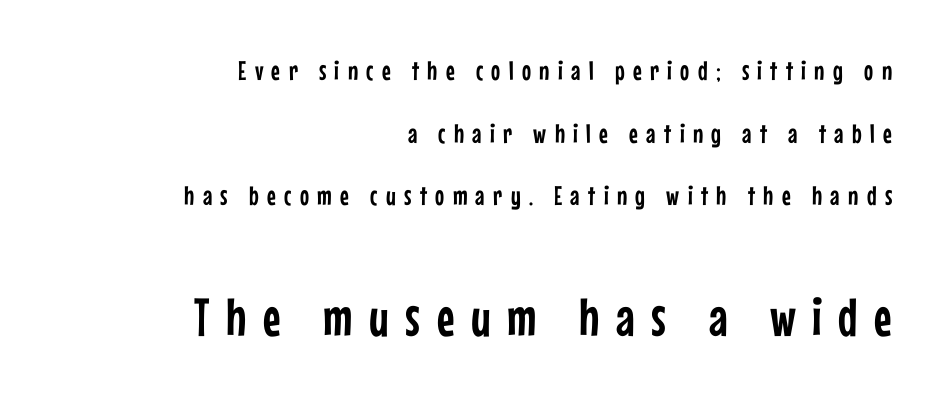
Q: Is the text italic (slanted)? A: No, it is upright.
Q: Is the typeface a serif or a sans-serif typeface? A: Sans-serif.
Q: Is the text underlined? A: No.
Q: How is the paragraph aligned? A: Right-aligned.
Q: Is the spacing between letters normal or unusually wide? A: Unusually wide.
Q: Is the spacing between lines tight, normal or loose? A: Loose.
Q: Which block of text is set in a larger size, the first (top) or the second (bottom)? A: The second (bottom) one.
Q: Width (condensed, normal, or wide)? A: Condensed.
Q: Stroke contrast? A: Low.
Q: x-height? A: Medium.
Q: Monospaced? A: No.
